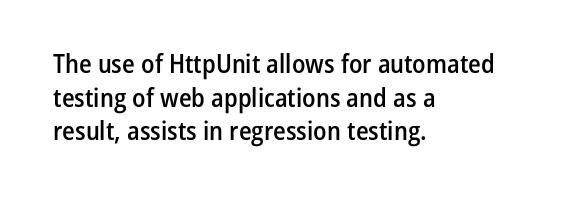
The image shows 26 px text type, upright; set left-aligned, normal line spacing (1.29x), normal letter spacing, not underlined.
